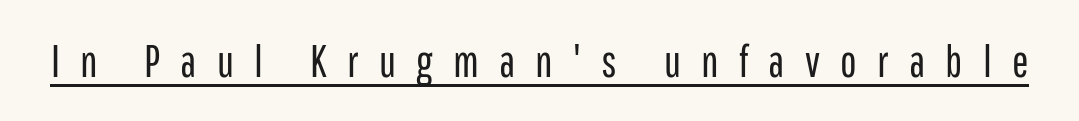
Display-style spreading of the glyphs; the letterfit is very open. Unbolded letterforms with no extra heft. Proportional: the letters do not fall into vertical columns. Italic: no, the glyphs are upright roman. A baseline rule has been typeset under these characters. The font family rendered here belongs to the sans-serif group.
